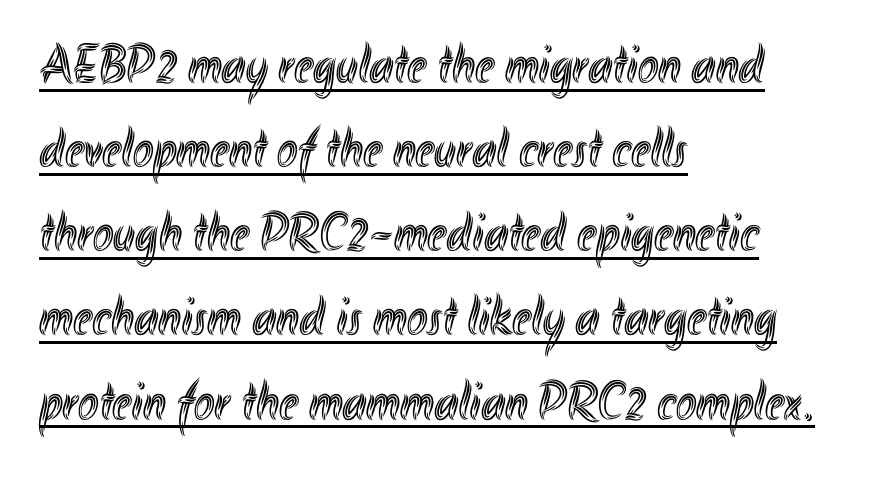
Q: Is the text italic (slanted)? A: Yes.
Q: Is the text underlined? A: Yes.
Q: How is the paragraph aligned? A: Left-aligned.
Q: Is the spacing between letters normal or unusually wide? A: Normal.
Q: Is the spacing between lines tight, normal or loose? A: Normal.
Q: Width (condensed, normal, or wide)? A: Condensed.
Q: x-height? A: Small.
Q: Monospaced? A: No.
